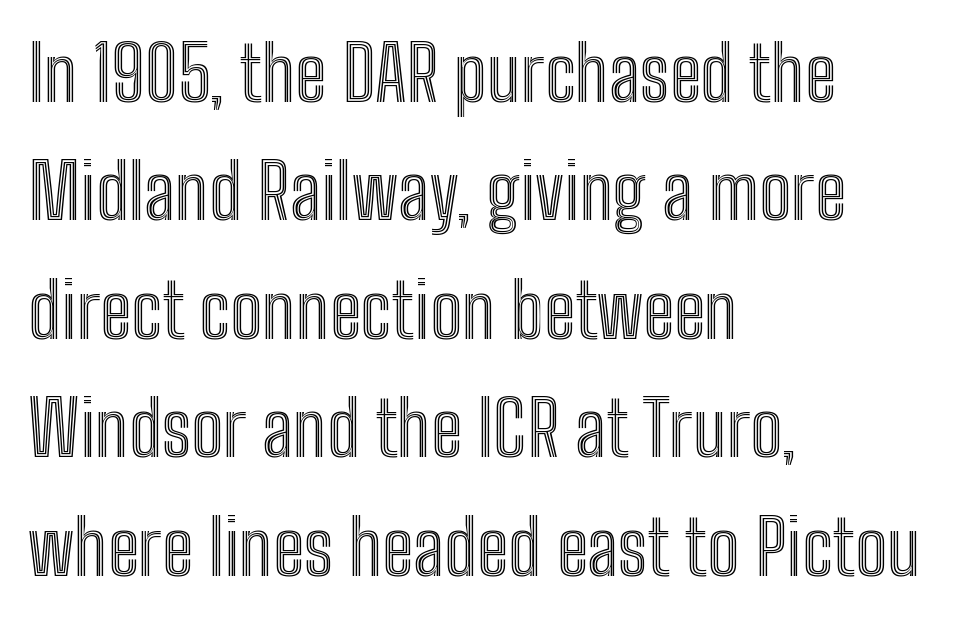
The image shows 75 px condensed type, upright; set left-aligned, normal line spacing (1.58x), normal letter spacing, not underlined; a medium x-height.
